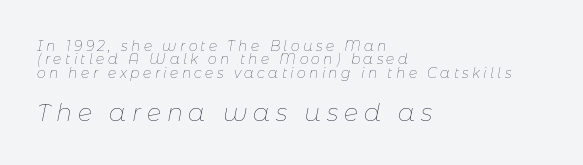
Q: Is the text bold? A: No.
Q: Is the text italic (slanted)? A: Yes, it leans right by about 11 degrees.
Q: Is the text underlined? A: No.
Q: How is the paragraph aligned? A: Left-aligned.
Q: Is the spacing between letters normal or unusually wide? A: Unusually wide.
Q: Is the spacing between lines tight, normal or loose? A: Tight.
Q: Which block of text is set in a larger size, the first (top) or the second (bottom)? A: The second (bottom) one.
